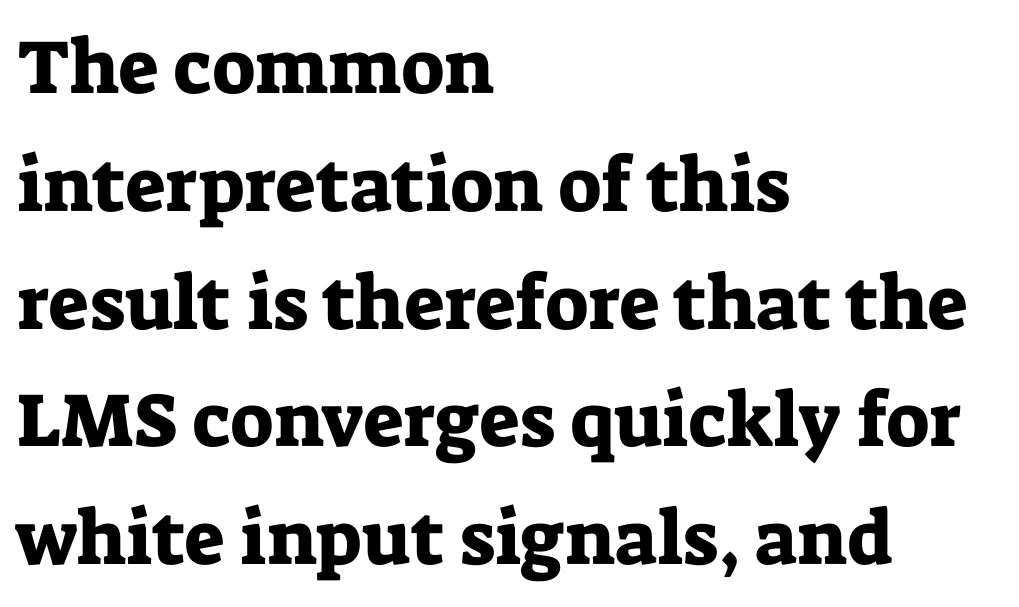
{"serif": "yes", "italic": "no", "width": "normal", "stroke_contrast": "low", "x_height": "medium", "monospaced": "no", "underline": "no", "align": "left", "line_spacing": "normal", "line_spacing_ratio": 1.55, "letter_spacing": "normal", "letter_spacing_em": 0.0, "glyph_px": 76}
